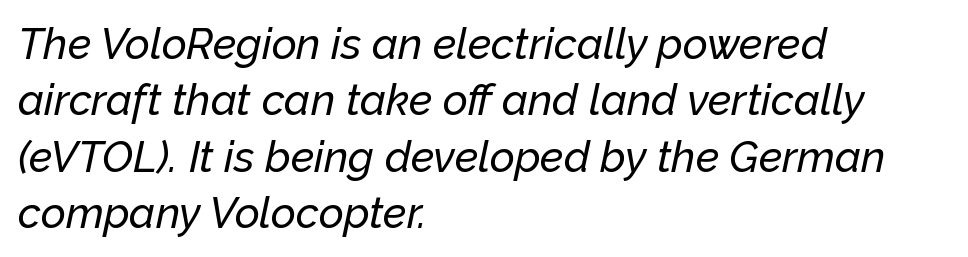
The letters advance in unequal steps, a hallmark of proportional type. The face used here has a pronounced slope to its letters. A typesetter would call this leading conventional body-copy spacing. Compared with a centered layout, this one pins lines to the left instead. Compared with typical body copy, the letter spacing here is the same.
